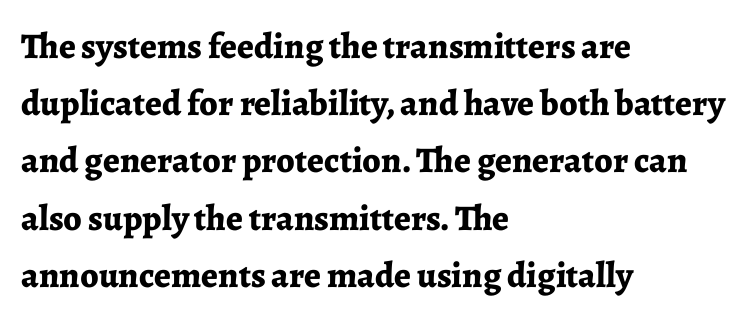
{"serif": "yes", "italic": "no", "bold": "yes", "weight": "bold", "width": "normal", "stroke_contrast": "low", "x_height": "medium", "monospaced": "no", "underline": "no", "align": "left", "line_spacing": "normal", "line_spacing_ratio": 1.59, "letter_spacing": "normal", "letter_spacing_em": 0.0, "glyph_px": 36}
